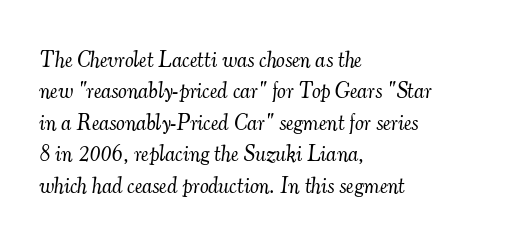
{"italic": "yes", "lean": "right", "slant_degrees": 7, "bold": "no", "underline": "no", "align": "left", "line_spacing": "normal", "line_spacing_ratio": 1.43, "letter_spacing": "normal", "letter_spacing_em": 0.0, "glyph_px": 22}
